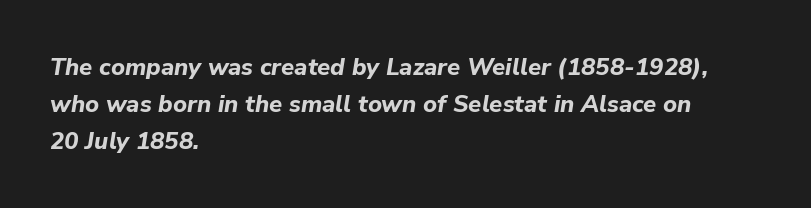
Compared with ordinary roman type, these characters are visibly tilted. Every row of glyphs begins at an identical x-position on the left. Words float on clear page, feet unadorned. What's the leading like? Ordinary, nothing unusual. Compared with typical body copy, the letter spacing here is the same.
